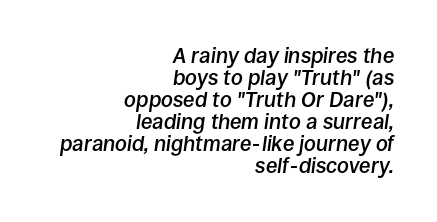
Casual observation: everything's shoved over to the right. The zone under the glyphs is completely vacant. There's an unmistakable incline to the writing here. Does the leading feel generous? Not at all — it's pinched. The sample has been set in demibold, a notch under bold.
